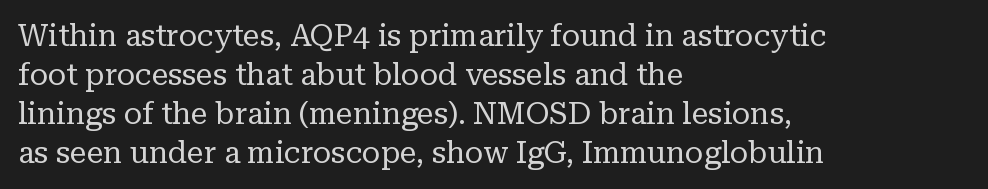
The image shows 30 px regular-weight serif type, upright; set left-aligned, normal line spacing (1.3x), normal letter spacing, not underlined; low stroke contrast and a medium x-height.
